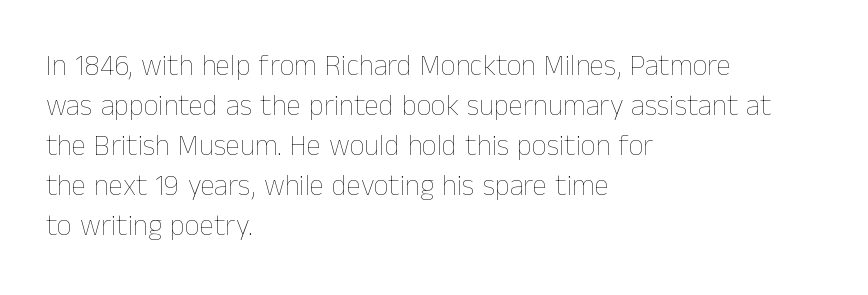
The letters stand upright; this is a roman face. The typesetting does not lean heavy: it is not bold. Vertically, the passage feels balanced, rows spaced as you'd expect. A typesetter would call this proportional, since set widths differ per character. Decoration check: the copy has no underline.
